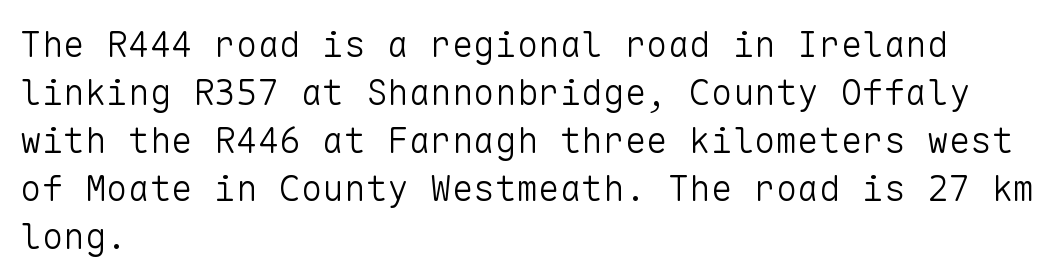
The passage shown is not bold in any degree. A sans-serif font was chosen for this passage. The paragraph shown leans on its left margin. Do the characters align in a grid? Yes, the font is monospaced. A normal amount of white space separates one row of letters from the next. The passage shown is not underscored anywhere.
